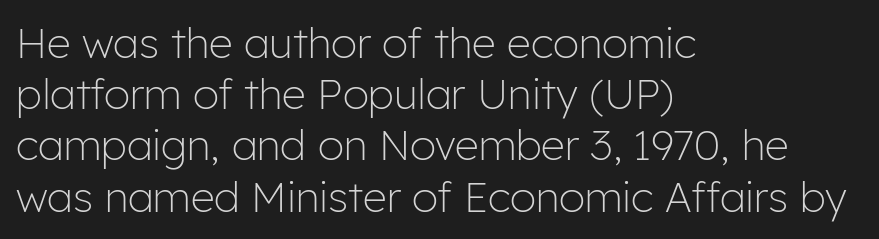
The image shows 42 px light sans-serif type, upright; set left-aligned, line spacing 1.22x, normal letter spacing, not underlined; low stroke contrast and a medium x-height.
